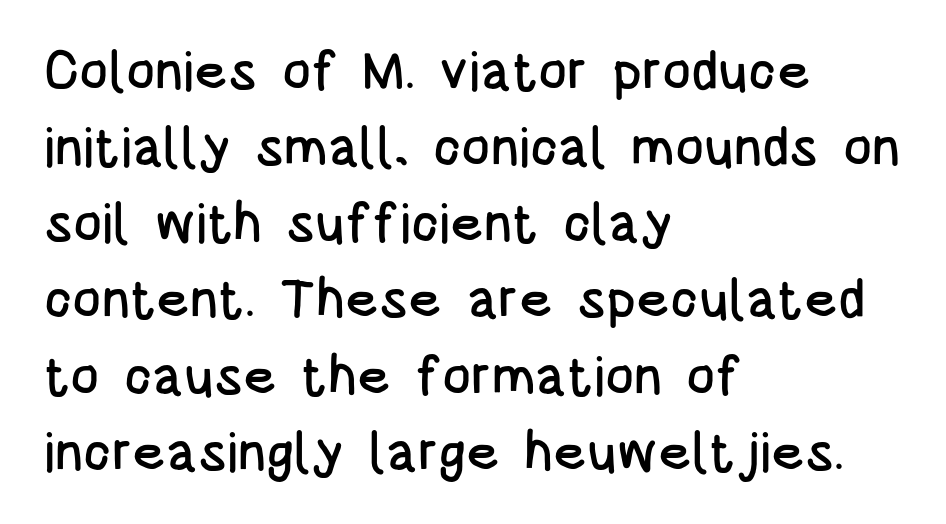
The image shows 54 px condensed sans-serif type, upright; set left-aligned, normal line spacing (1.41x), normal letter spacing, not underlined; low stroke contrast and a large x-height.
